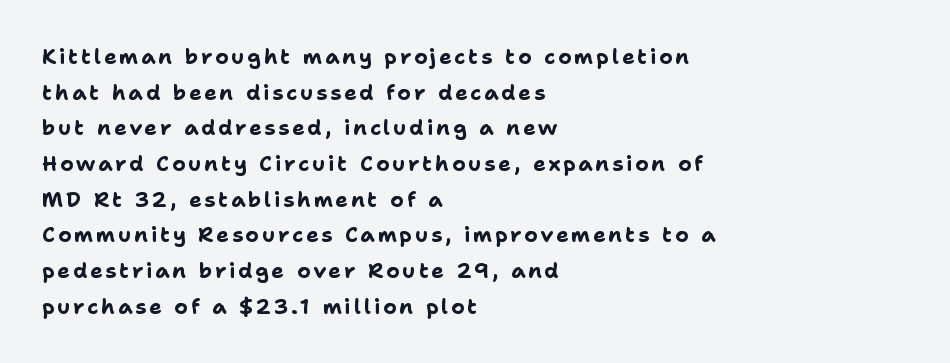
This rendering uses left alignment, leaving the right contour irregular. Look at the stroke-to-counter ratio: heavy, a bold. Students, observe: this is what conventionally led text looks like. The glyphs are unaccompanied by any horizontal stroke below them.
